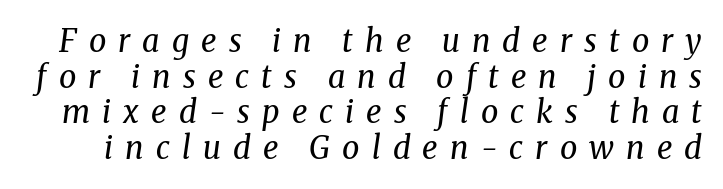
The image shows 31 px regular-weight serif type, italic (leaning right); set tight line spacing (1.15x), unusually wide letter spacing (+0.39 em), not underlined; medium stroke contrast and a medium x-height.
